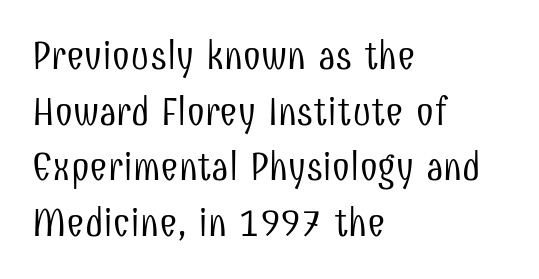
The image shows 40 px light, condensed sans-serif type, upright; set left-aligned, normal line spacing (1.39x), normal letter spacing, not underlined; low stroke contrast and a medium x-height.
